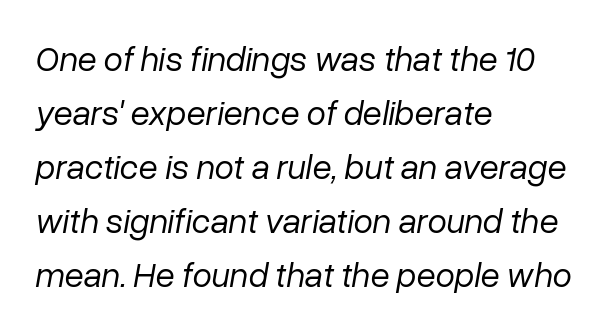
There's an unmistakable incline to the writing here. This rendering features lettering with no underline. Short and long lines alike share a common starting point at left. The passage shown has conventional tracking throughout. Summary of vertical rhythm: regular, with standard interline spacing.
